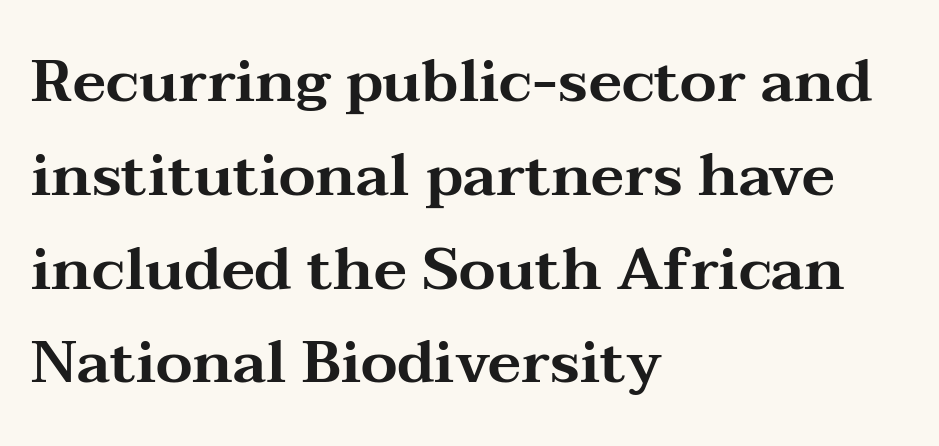
{"serif": "yes", "italic": "no", "width": "wide", "stroke_contrast": "medium", "x_height": "medium", "monospaced": "no", "underline": "no", "align": "left", "line_spacing": "normal", "line_spacing_ratio": 1.59, "letter_spacing": "normal", "letter_spacing_em": 0.0, "glyph_px": 59}
